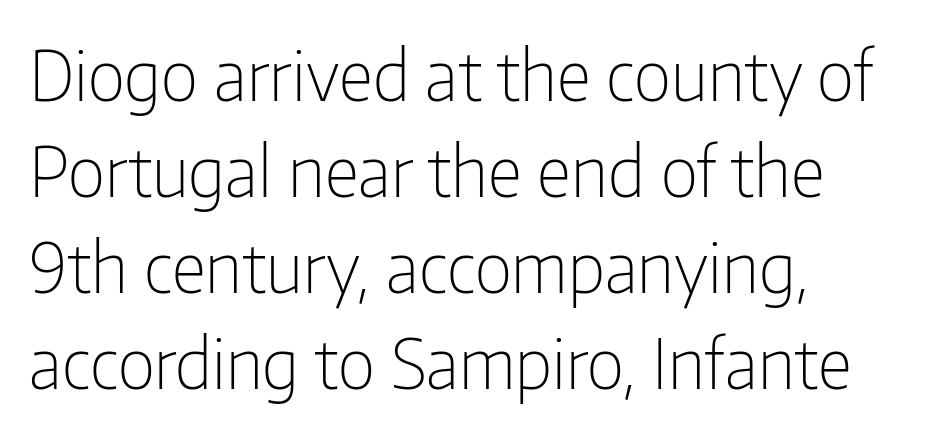
Q: Is the text bold? A: No.
Q: Is the text italic (slanted)? A: No, it is upright.
Q: Is the typeface a serif or a sans-serif typeface? A: Sans-serif.
Q: Is the text underlined? A: No.
Q: How is the paragraph aligned? A: Left-aligned.
Q: Is the spacing between letters normal or unusually wide? A: Normal.
Q: Is the spacing between lines tight, normal or loose? A: Normal.
Q: Width (condensed, normal, or wide)? A: Condensed.
Q: Stroke contrast? A: Low.
Q: x-height? A: Medium.
Q: Monospaced? A: No.
